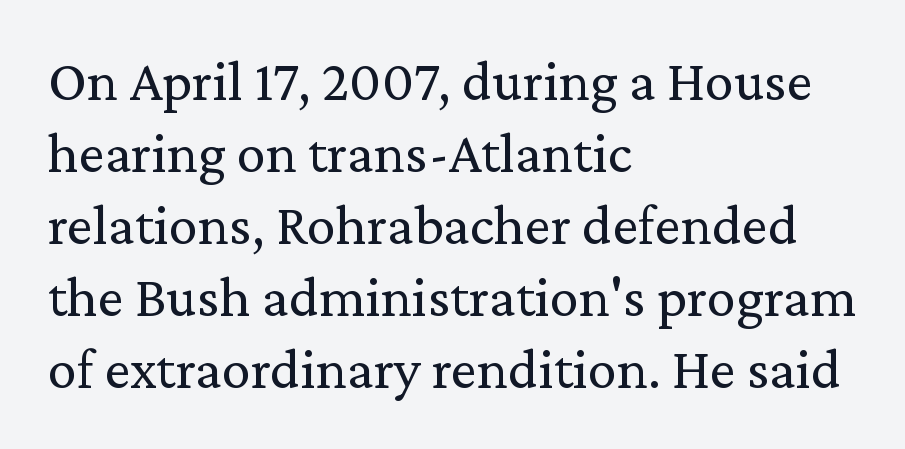
Q: Is the text bold? A: No.
Q: Is the text italic (slanted)? A: No, it is upright.
Q: Is the typeface a serif or a sans-serif typeface? A: Serif.
Q: Is the text underlined? A: No.
Q: How is the paragraph aligned? A: Left-aligned.
Q: Is the spacing between letters normal or unusually wide? A: Normal.
Q: Width (condensed, normal, or wide)? A: Normal.
Q: Stroke contrast? A: Medium.
Q: x-height? A: Medium.
Q: Monospaced? A: No.
